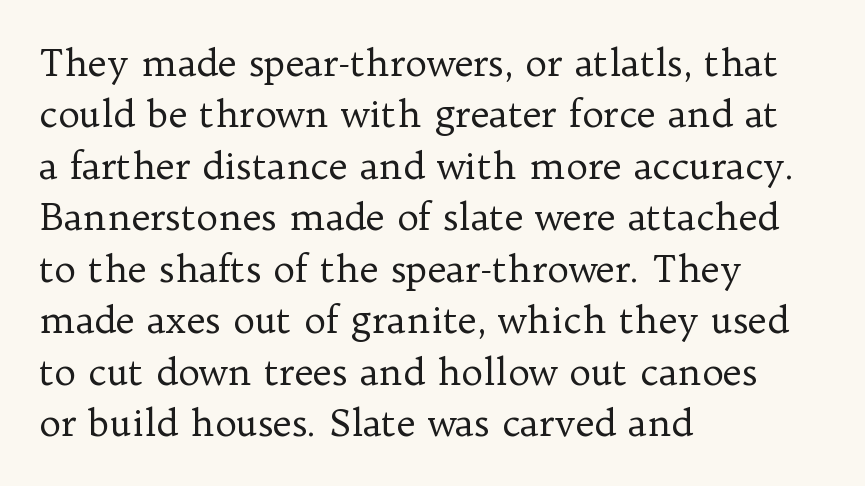
Q: Is the text bold? A: No.
Q: Is the text italic (slanted)? A: No, it is upright.
Q: Is the typeface a serif or a sans-serif typeface? A: Serif.
Q: Is the text underlined? A: No.
Q: How is the paragraph aligned? A: Left-aligned.
Q: Is the spacing between letters normal or unusually wide? A: Normal.
Q: Is the spacing between lines tight, normal or loose? A: Normal.
Q: Width (condensed, normal, or wide)? A: Normal.
Q: Stroke contrast? A: Low.
Q: x-height? A: Medium.
Q: Monospaced? A: No.
